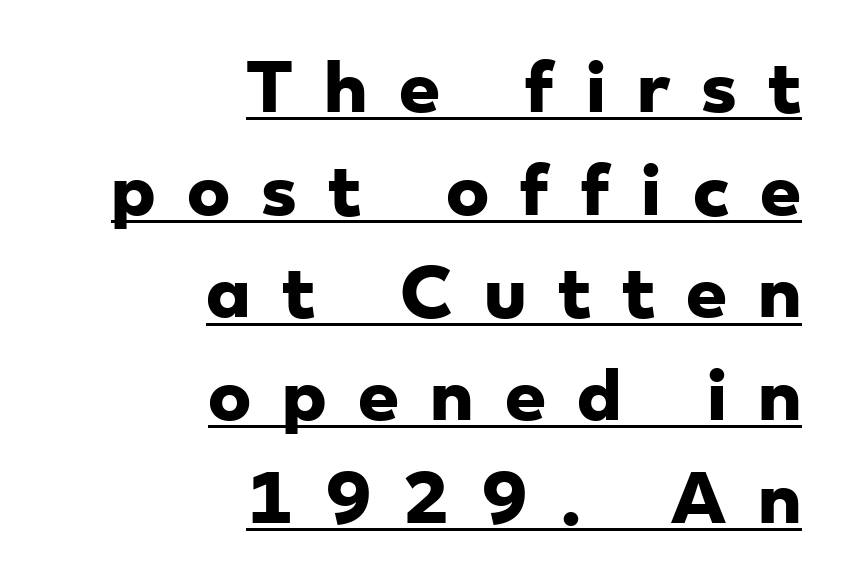
{"serif": "no", "bold": "yes", "weight": "heavy", "width": "wide", "stroke_contrast": "low", "x_height": "small", "monospaced": "no", "underline": "yes", "align": "right", "line_spacing": "normal", "line_spacing_ratio": 1.58, "letter_spacing": "wide", "letter_spacing_em": 0.48, "glyph_px": 65}
